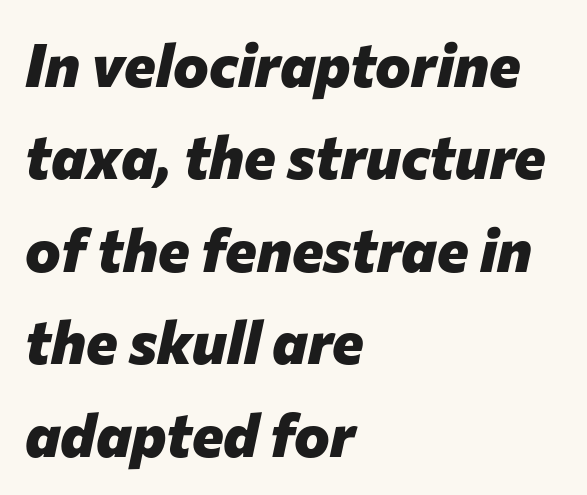
{"italic": "yes", "lean": "right", "slant_degrees": 12, "bold": "yes", "weight": "heavy", "width": "normal", "stroke_contrast": "low", "x_height": "medium", "monospaced": "no", "underline": "no", "align": "left", "line_spacing": "normal", "line_spacing_ratio": 1.54, "letter_spacing": "normal", "letter_spacing_em": 0.0, "glyph_px": 60}
